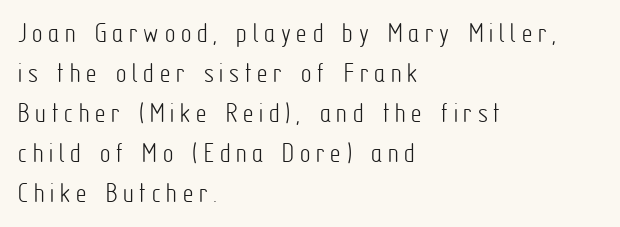
The image shows 29 px light, condensed sans-serif type, upright; set left-aligned, normal line spacing (1.38x), unusually wide letter spacing (+0.2 em), not underlined; low stroke contrast and a medium x-height.
